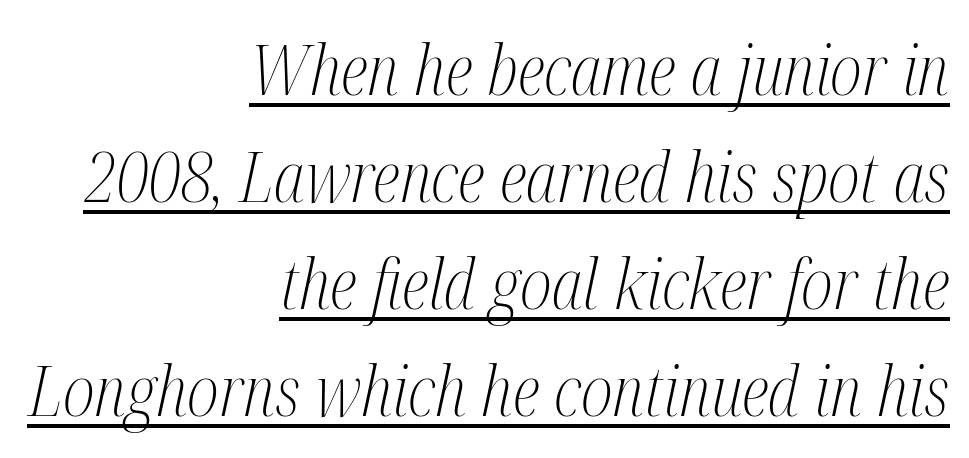
Q: Is the text bold? A: No.
Q: Is the text italic (slanted)? A: Yes, it leans right by about 12 degrees.
Q: Is the typeface a serif or a sans-serif typeface? A: Serif.
Q: Is the text underlined? A: Yes.
Q: How is the paragraph aligned? A: Right-aligned.
Q: Is the spacing between letters normal or unusually wide? A: Normal.
Q: Is the spacing between lines tight, normal or loose? A: Normal.
Q: Width (condensed, normal, or wide)? A: Condensed.
Q: Stroke contrast? A: Medium.
Q: x-height? A: Medium.
Q: Monospaced? A: No.
